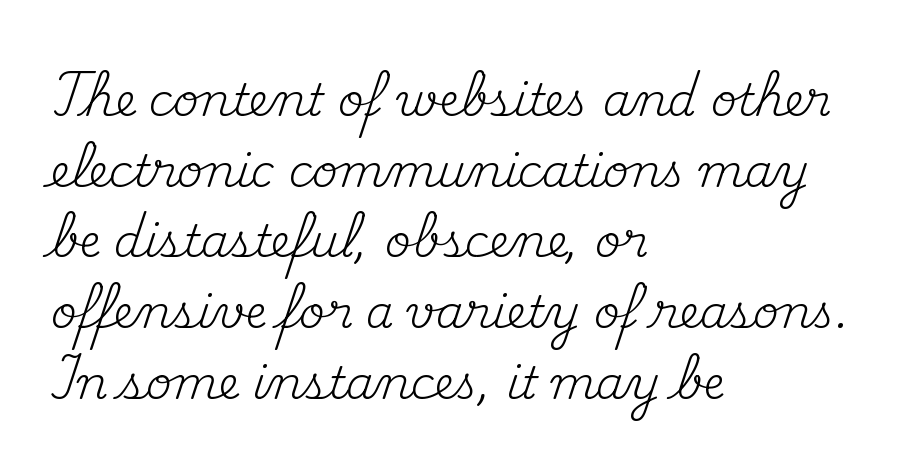
Q: Is the text bold? A: No.
Q: Is the text italic (slanted)? A: Yes.
Q: Is the typeface a serif or a sans-serif typeface? A: Serif.
Q: Is the text underlined? A: No.
Q: How is the paragraph aligned? A: Left-aligned.
Q: Is the spacing between letters normal or unusually wide? A: Normal.
Q: Is the spacing between lines tight, normal or loose? A: Normal.
Q: Width (condensed, normal, or wide)? A: Normal.
Q: Stroke contrast? A: Medium.
Q: x-height? A: Small.
Q: Monospaced? A: No.
